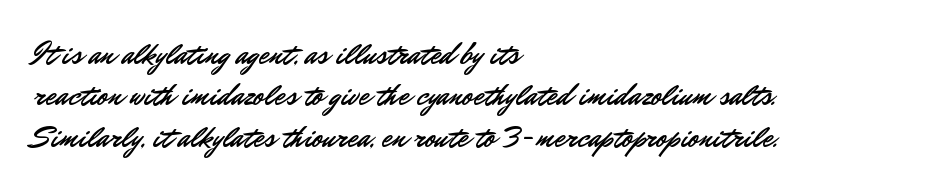
{"serif": "no", "width": "normal", "stroke_contrast": "low", "x_height": "small", "monospaced": "no", "underline": "no", "align": "left", "line_spacing": "normal", "line_spacing_ratio": 1.38, "letter_spacing": "normal", "letter_spacing_em": 0.0, "glyph_px": 30}
